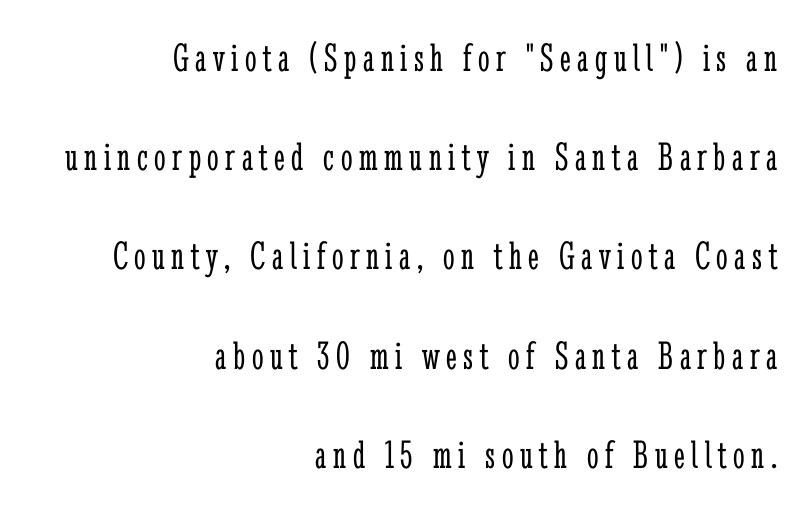
{"serif": "yes", "italic": "no", "bold": "no", "weight": "light", "width": "condensed", "stroke_contrast": "low", "x_height": "medium", "monospaced": "no", "underline": "no", "align": "right", "line_spacing": "loose", "line_spacing_ratio": 2.42, "glyph_px": 41}
